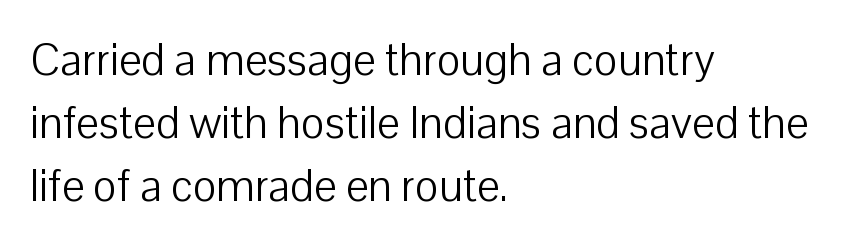
The image shows 45 px light sans-serif type, upright; set left-aligned, normal line spacing (1.4x), normal letter spacing, not underlined; low stroke contrast and a medium x-height.
